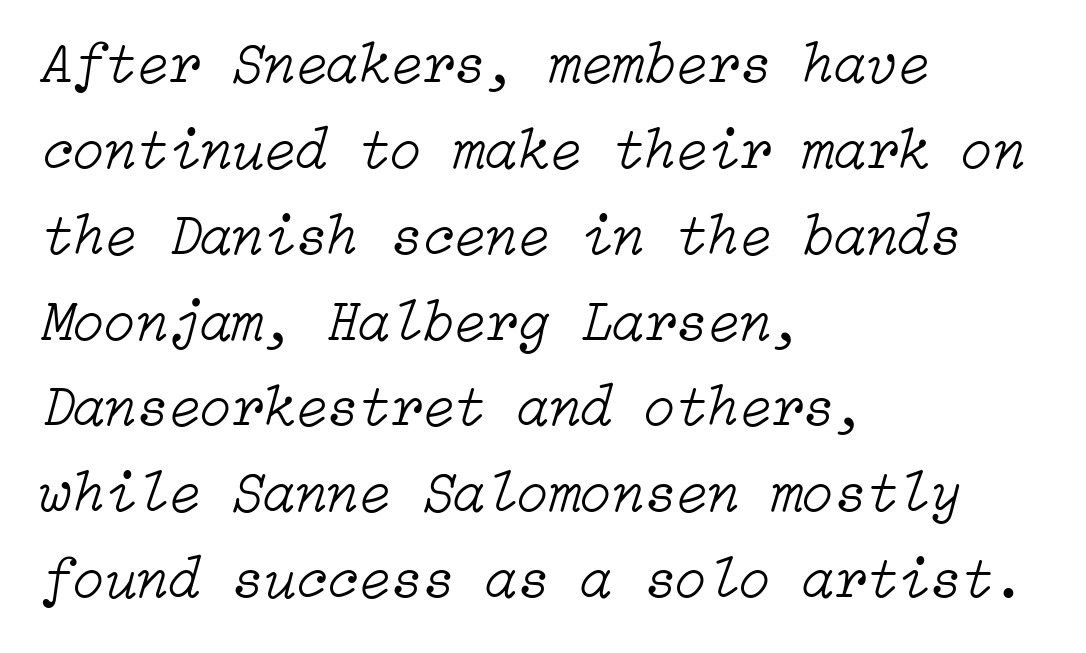
If you measured baseline to baseline, you'd find a middling distance. Honestly, the letter spacing is just normal — you wouldn't notice it. The lettering tilts uniformly, giving the passage an italic look. Anything drawn beneath the words? Only blank space. The characters are drawn with everyday or finer stroke widths. Notice how the passage keeps a crisp vertical edge on the left only.
